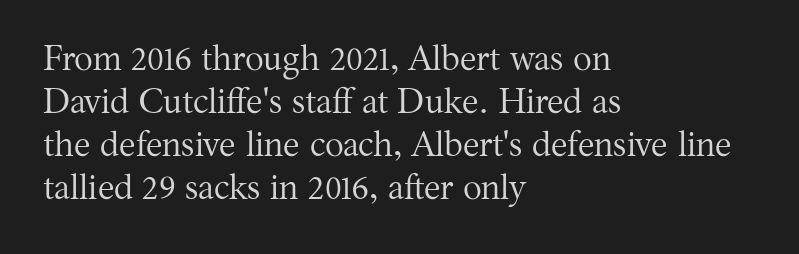
The image shows 35 px regular-weight serif type, upright; set left-aligned, line spacing 1.23x, normal letter spacing, not underlined; medium stroke contrast and a medium x-height.
